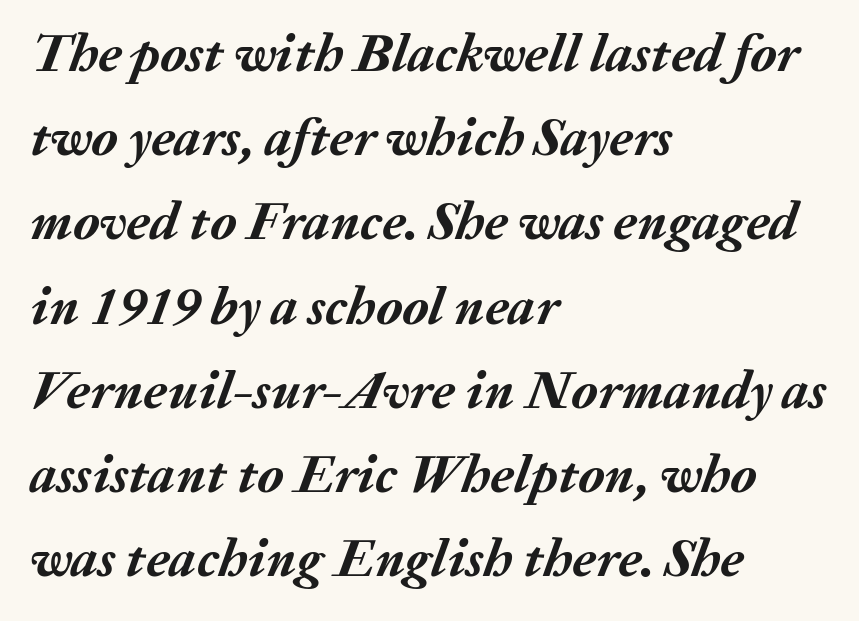
Is the type bold? Yes — the strokes are clearly thick and heavy. Spacing verdict: proportional, widths tailored to each character. The glyphs look as if they've been sheared to an angle. This rendering leaves character spacing at its baseline value. Underline: absent. Leading: standard.
